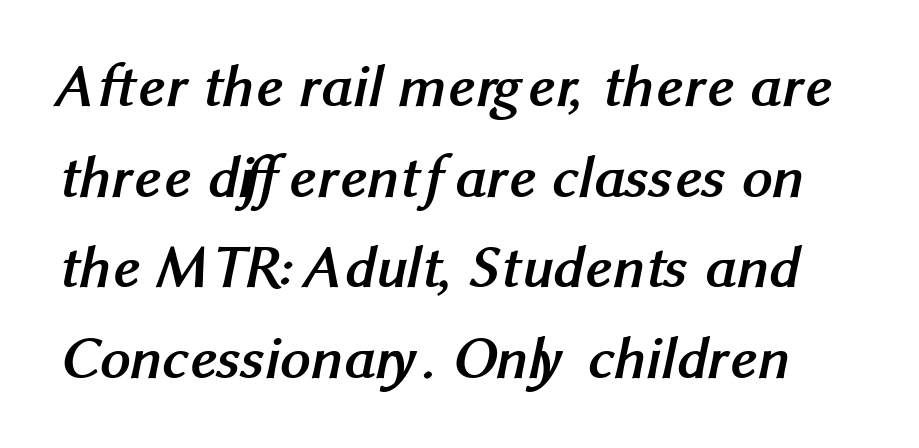
The rows are spaced the way most documents space them. Compared with an ordinary text face, these strokes are far heavier — a full bold. The lines in this sample share a left origin and differ only in where they stop. Underlining? Definitely not there. Are there feet on the stems? There aren't — it's a sans.
